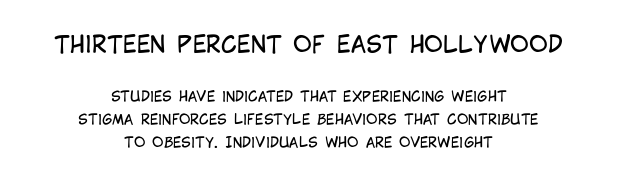
{"italic": "no", "bold": "no", "underline": "no", "align": "center", "line_spacing": "normal", "line_spacing_ratio": 1.64, "letter_spacing": "normal", "letter_spacing_em": 0.0, "larger_block": "first", "size_ratio": 1.64, "glyph_px": 23}
